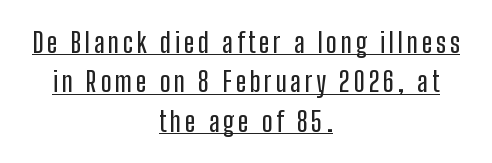
Q: Is the text italic (slanted)? A: No, it is upright.
Q: Is the typeface a serif or a sans-serif typeface? A: Sans-serif.
Q: Is the text underlined? A: Yes.
Q: How is the paragraph aligned? A: Centered.
Q: Is the spacing between lines tight, normal or loose? A: Normal.
Q: Width (condensed, normal, or wide)? A: Condensed.
Q: Stroke contrast? A: Low.
Q: x-height? A: Medium.
Q: Monospaced? A: No.
